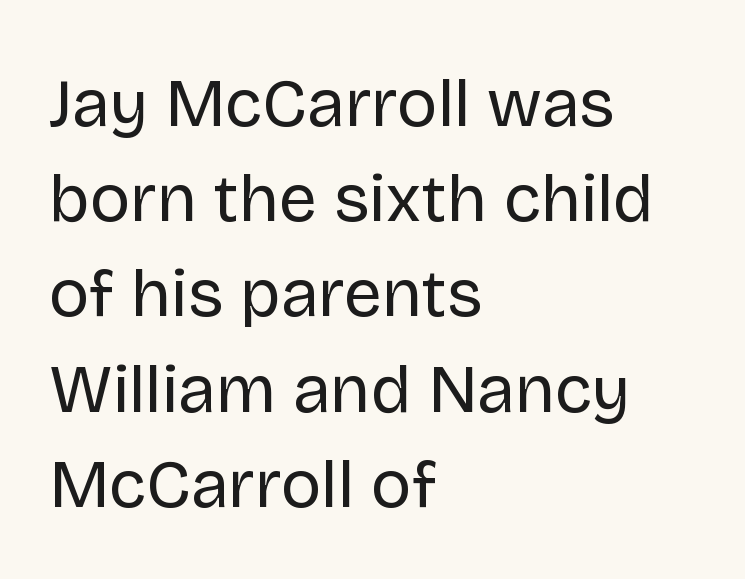
{"serif": "no", "italic": "no", "bold": "no", "weight": "regular", "width": "normal", "stroke_contrast": "low", "x_height": "large", "monospaced": "no", "underline": "no", "align": "left", "line_spacing": "normal", "line_spacing_ratio": 1.4, "letter_spacing": "normal", "letter_spacing_em": 0.0, "glyph_px": 68}
